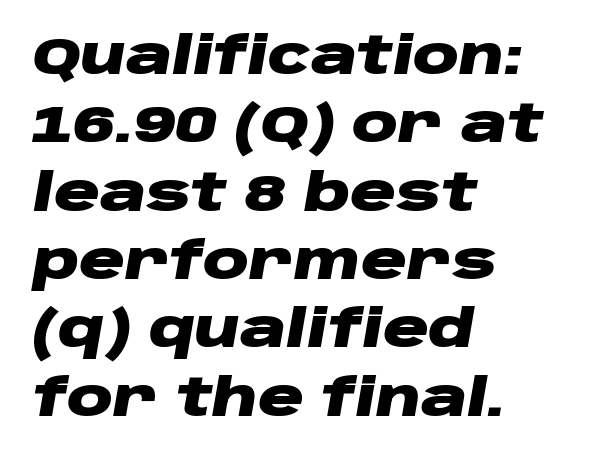
The image shows 51 px heavy, wide type, italic (leaning right); set left-aligned, normal line spacing (1.34x), normal letter spacing, not underlined; low stroke contrast and a large x-height.
